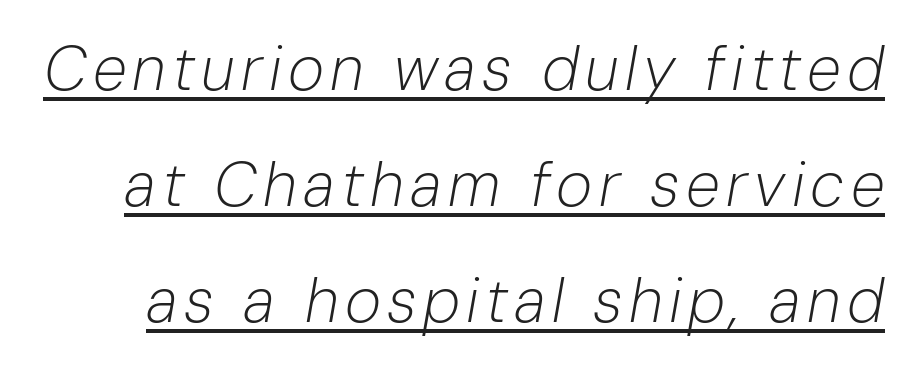
Q: Is the text bold? A: No.
Q: Is the text italic (slanted)? A: Yes, it leans right by about 10 degrees.
Q: Is the text underlined? A: Yes.
Q: Width (condensed, normal, or wide)? A: Normal.
Q: Stroke contrast? A: Low.
Q: x-height? A: Medium.
Q: Monospaced? A: No.
